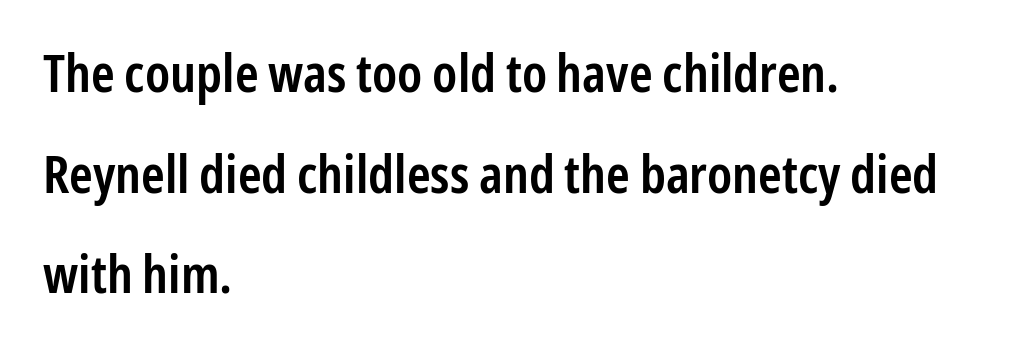
A somewhat darkened texture: the type is semibold rather than bold. Each line starts at the same left margin while the right side varies. The type sits square on the baseline with zero lean. A typesetter would call this leading open, well beyond the default. This rendering features lettering with no underline. Does the type have serifs? No, each stem ends abruptly.
